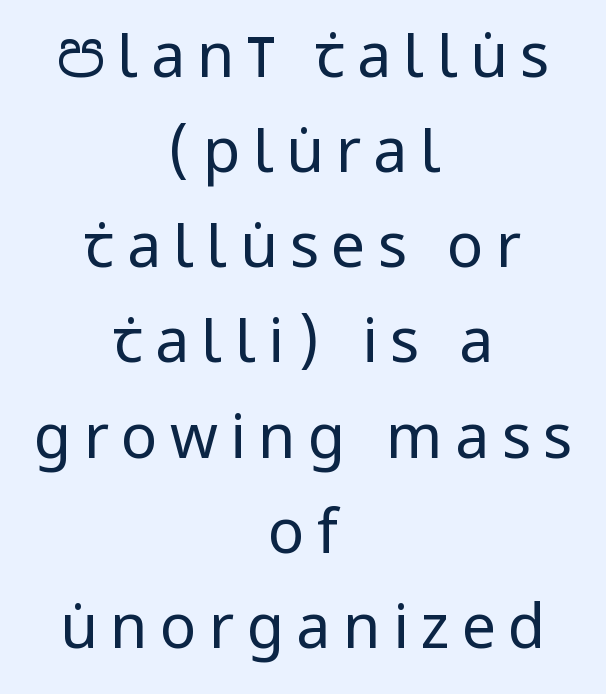
Between one letter and the next there's a generous, obvious gap. Lines of text with bare space underneath. The letters stand straight up with perfectly vertical stems. Unlike a traditional serif, this face leaves its strokes unadorned. Is this a fixed-width face? No — the glyphs have proportional, varying widths.
